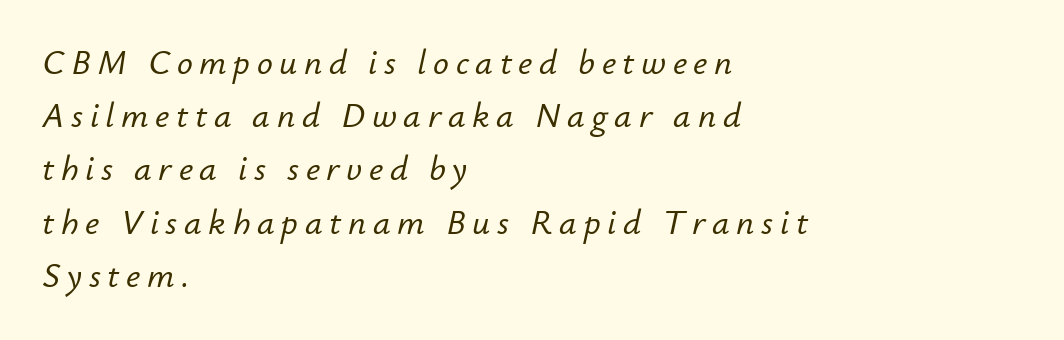
{"italic": "yes", "lean": "right", "slant_degrees": 12, "width": "normal", "stroke_contrast": "low", "x_height": "small", "monospaced": "no", "underline": "no", "align": "left", "line_spacing": "normal", "line_spacing_ratio": 1.52, "glyph_px": 35}
